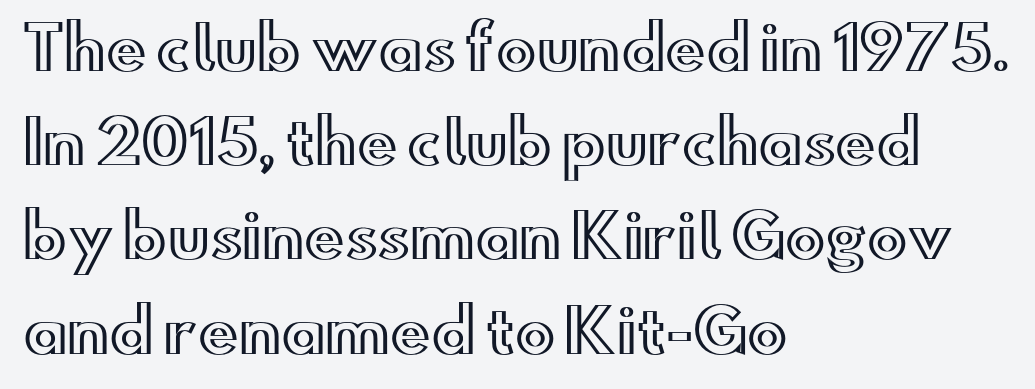
{"italic": "no", "width": "wide", "x_height": "small", "monospaced": "no", "underline": "no", "align": "left", "line_spacing": "normal", "line_spacing_ratio": 1.57, "letter_spacing": "normal", "letter_spacing_em": 0.0, "glyph_px": 60}
